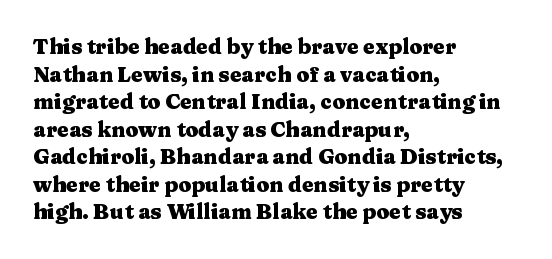
The image shows 21 px bold type, upright; set left-aligned, normal line spacing (1.31x), normal letter spacing, not underlined.
